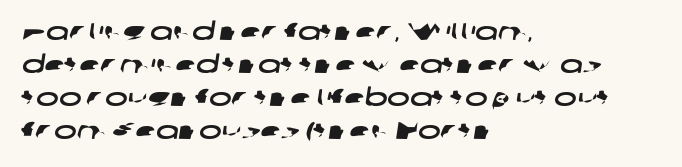
The image shows 24 px text type; set left-aligned, normal line spacing (1.38x), normal letter spacing, not underlined.
